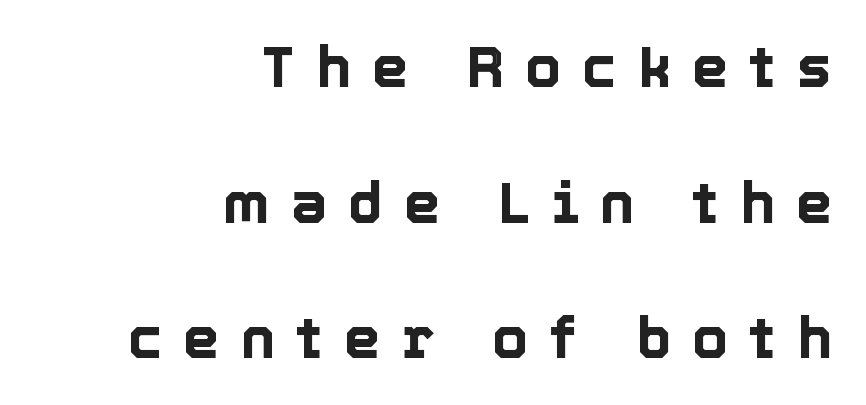
Q: Is the text italic (slanted)? A: No, it is upright.
Q: Is the text underlined? A: No.
Q: How is the paragraph aligned? A: Right-aligned.
Q: Is the spacing between letters normal or unusually wide? A: Unusually wide.
Q: Is the spacing between lines tight, normal or loose? A: Loose.
Q: Width (condensed, normal, or wide)? A: Normal.
Q: x-height? A: Medium.
Q: Monospaced? A: No.
